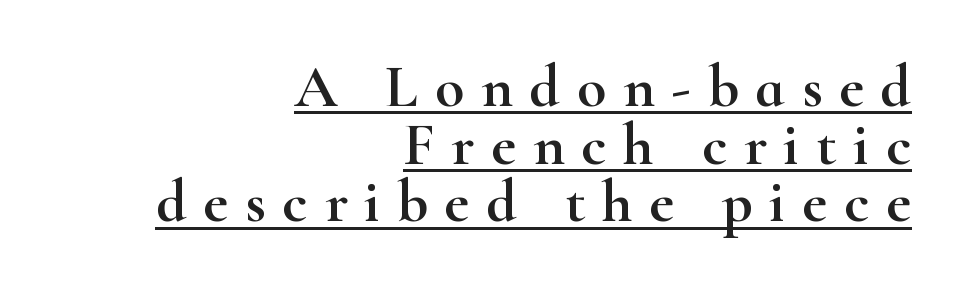
{"serif": "yes", "italic": "no", "width": "wide", "stroke_contrast": "high", "x_height": "small", "monospaced": "no", "underline": "yes", "align": "right", "line_spacing": "tight", "line_spacing_ratio": 0.96, "letter_spacing": "wide", "letter_spacing_em": 0.28, "glyph_px": 60}
